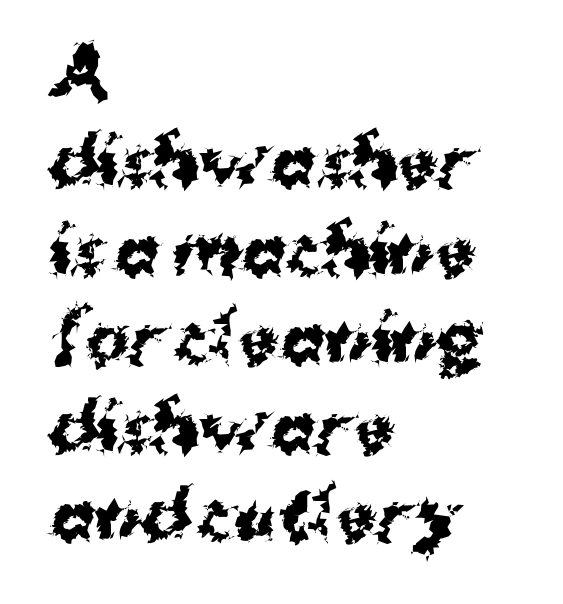
The image shows 66 px bold sans-serif type; set left-aligned, normal line spacing (1.34x), normal letter spacing, not underlined; medium stroke contrast and a medium x-height.
